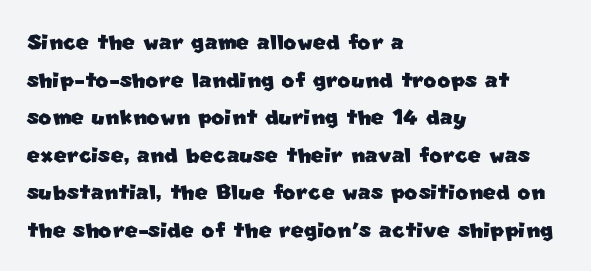
Spacing verdict: proportional, widths tailored to each character. Whoever set this chose a conventional vertical rhythm. No feet cap the strokes, marking this as sans-serif type. Descenders are the only things crossing below the line.
